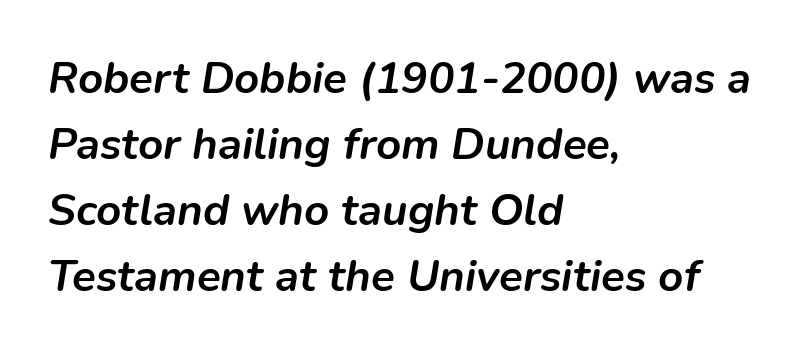
The image shows 44 px semibold type, italic (leaning right); set left-aligned, normal line spacing (1.5x), normal letter spacing, not underlined; low stroke contrast and a medium x-height.
